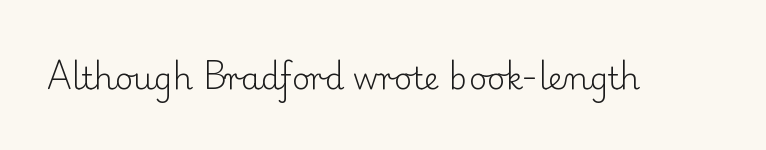
Glyph-to-glyph distance matches everyday printed text. Notice how the stems are strictly vertical — no italics here. A light-to-regular cut is what we see here. The zone under the glyphs is completely vacant. Each letter keeps its own natural width here, so spacing adapts to shape.
